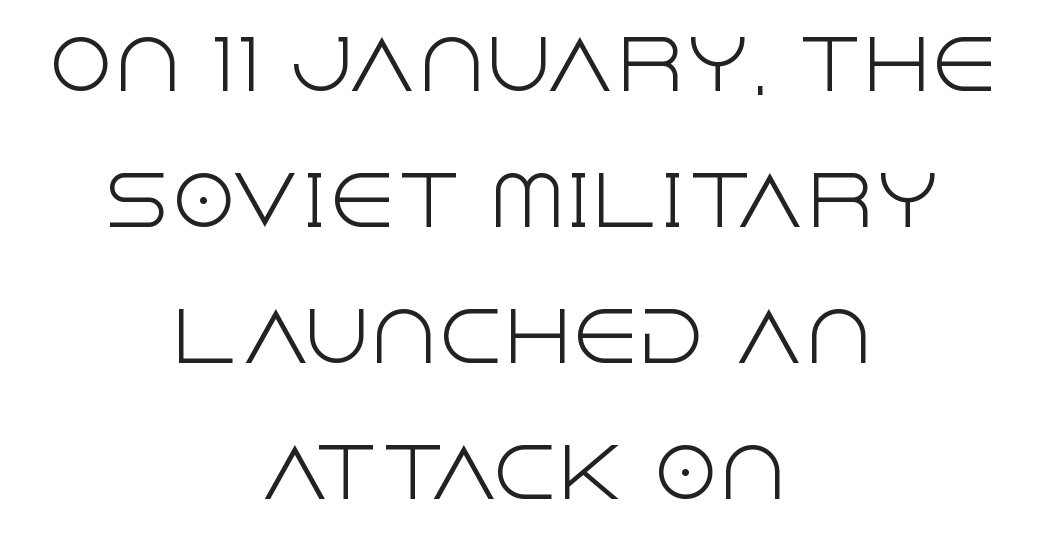
{"serif": "no", "italic": "no", "bold": "no", "weight": "light", "width": "normal", "x_height": "large", "monospaced": "no", "underline": "no", "align": "center", "line_spacing": "loose", "line_spacing_ratio": 2.03, "letter_spacing": "normal", "letter_spacing_em": 0.0, "glyph_px": 67}
